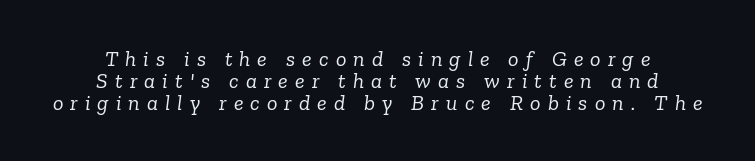
{"italic": "yes", "lean": "right", "slant_degrees": 6, "bold": "no", "underline": "no", "align": "center", "line_spacing": "tight", "line_spacing_ratio": 0.99, "letter_spacing": "wide", "letter_spacing_em": 0.32, "glyph_px": 22}
